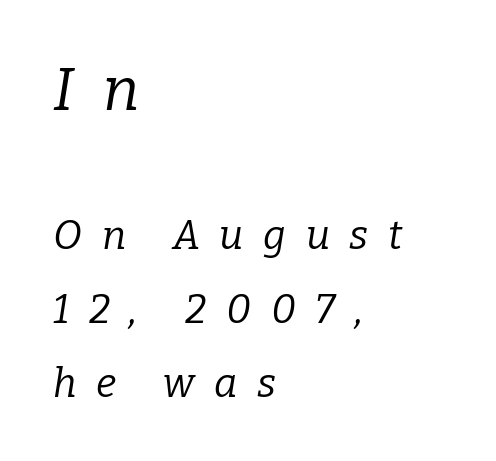
Q: Is the text bold? A: No.
Q: Is the text italic (slanted)? A: Yes, it leans right by about 9 degrees.
Q: Is the typeface a serif or a sans-serif typeface? A: Serif.
Q: Is the text underlined? A: No.
Q: How is the paragraph aligned? A: Left-aligned.
Q: Is the spacing between letters normal or unusually wide? A: Unusually wide.
Q: Which block of text is set in a larger size, the first (top) or the second (bottom)? A: The first (top) one.
Q: Width (condensed, normal, or wide)? A: Normal.
Q: Stroke contrast? A: Low.
Q: x-height? A: Medium.
Q: Monospaced? A: No.
